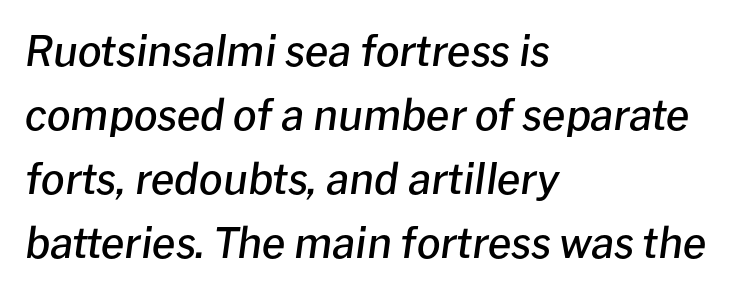
{"italic": "yes", "lean": "right", "slant_degrees": 8, "bold": "semi", "weight": "semibold", "width": "normal", "stroke_contrast": "low", "x_height": "medium", "monospaced": "no", "underline": "no", "align": "left", "line_spacing": "normal", "line_spacing_ratio": 1.52, "letter_spacing": "normal", "letter_spacing_em": 0.0, "glyph_px": 42}
